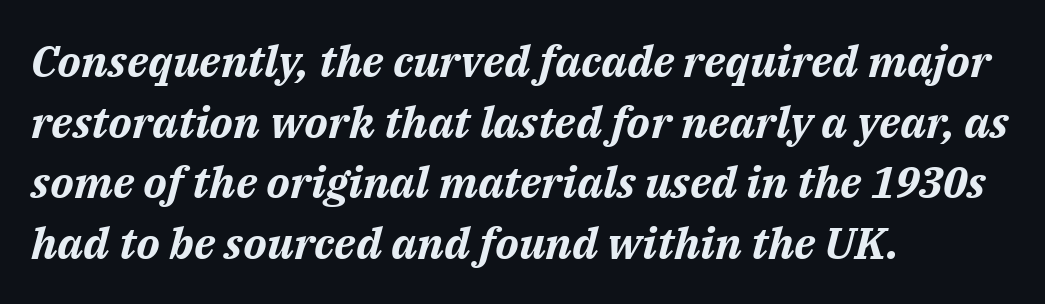
Quick note: italic. Letter spacing: default. One-word summary of the alignment: left. The face used here has the dense, thick strokes of a bold. Regular leading. This rendering features lettering with no underline.
